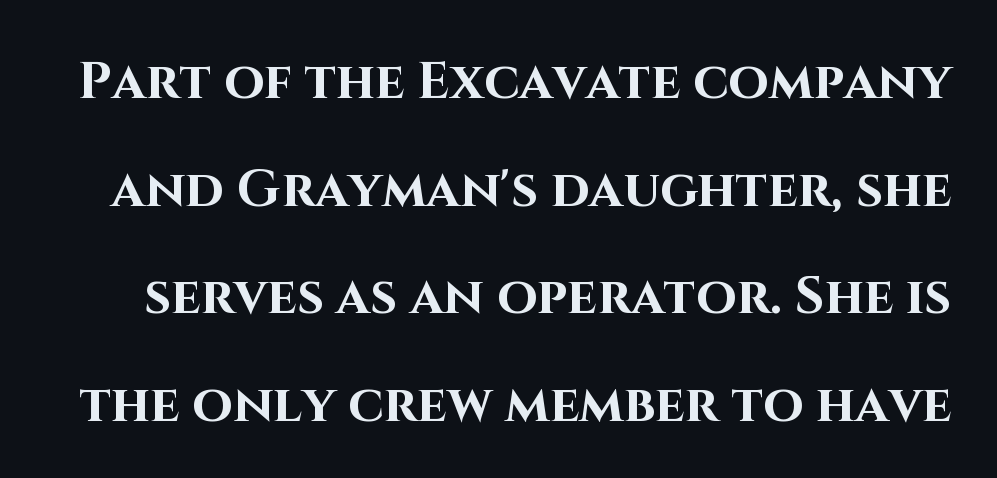
The image shows 52 px bold sans-serif type, upright; set loose line spacing (2.07x), normal letter spacing, not underlined; high stroke contrast and a large x-height.
